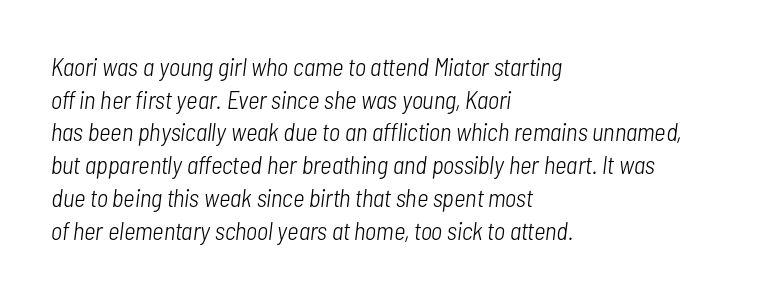
No heavy texture on the line: the type isn't bold. One glance says typical: line gaps are just what's usual. In CSS terms this would be text-align: left. The letters are slanted; this is an italic face. Only glyphs here, with clear space below each row.
